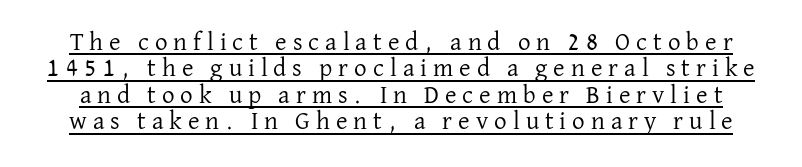
Caption: expanded tracking, letters set apart. Does a line run under the words? Yes, clearly. Weight class: somewhere from thin through regular. Vertical strokes here are truly vertical.
